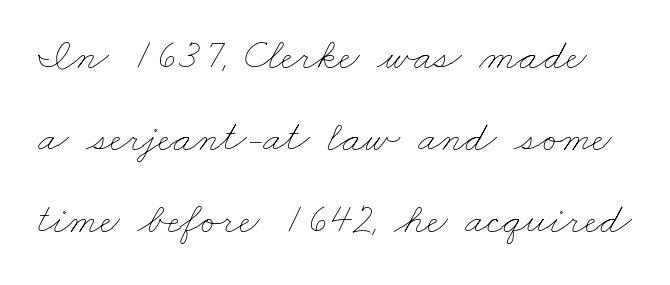
The image shows 44 px thin, wide type; set line spacing 1.86x, normal letter spacing, not underlined; low stroke contrast and a small x-height.
